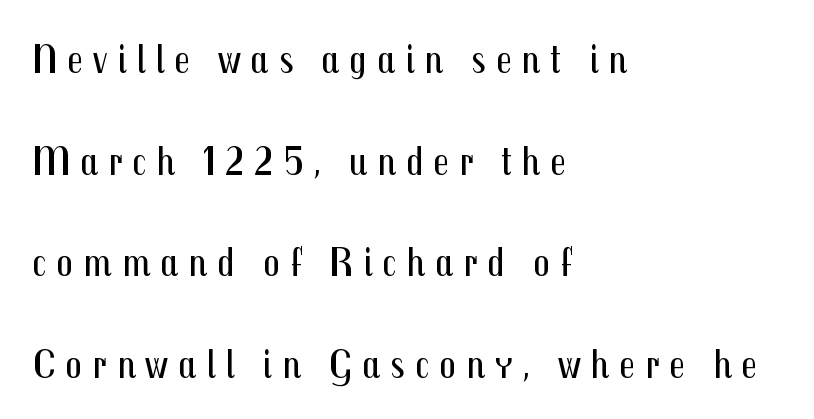
The image shows 42 px regular-weight, condensed sans-serif type, upright; set left-aligned, loose line spacing (2.42x), unusually wide letter spacing (+0.23 em), not underlined; medium stroke contrast and a medium x-height.
